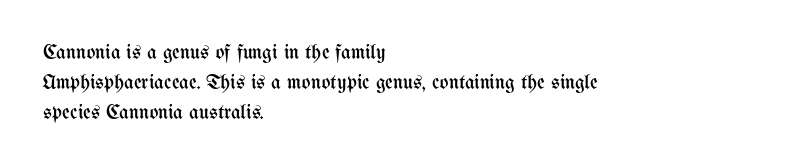
Compared with typical body copy, the letter spacing here is the same. The text block is weighted toward the left margin, trailing off unevenly rightward. The foot of each line stays bare and open. Evenly set lines give the paragraph a standard silhouette. Stroke thickness stays within the range of a standard reading face or lighter.
